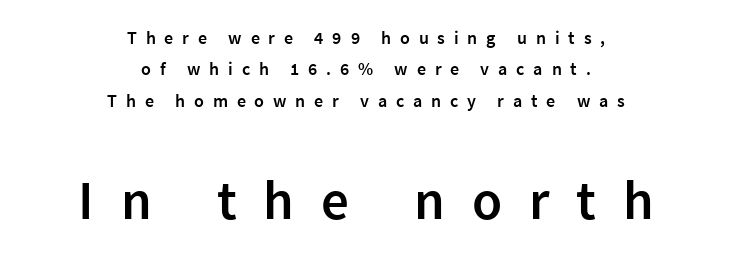
Caption: upper text group reduced, lower text group enlarged. Any mark beneath the type? The region is blank. Glyph-to-glyph distance is far greater than everyday printed text. Here the designer chose a conventional face with non-uniform glyph widths. Look at the bottom of the vertical strokes: they stop flat, with no serifs. Caption: semibold face, moderately heavy strokes.
